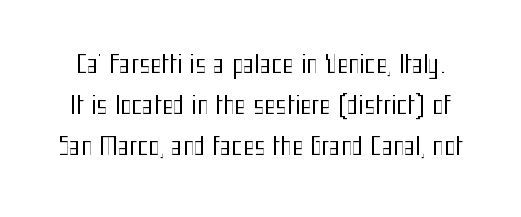
{"italic": "no", "bold": "no", "underline": "no", "line_spacing_ratio": 1.71, "letter_spacing": "normal", "letter_spacing_em": 0.0, "glyph_px": 24}
